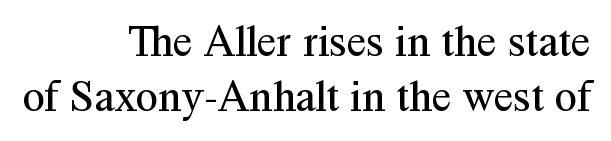
The image shows 45 px regular-weight serif type, upright; set right-aligned, line spacing 1.22x, normal letter spacing, not underlined; medium stroke contrast and a medium x-height.
